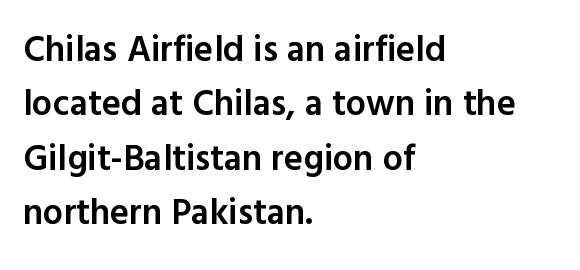
The image shows 36 px semibold sans-serif type, upright; set left-aligned, normal line spacing (1.51x), normal letter spacing, not underlined; a medium x-height.
